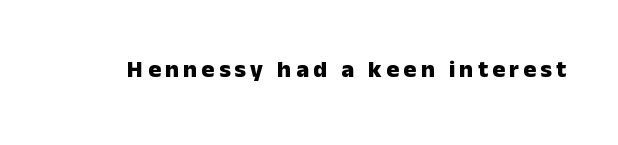
{"italic": "no", "bold": "yes", "underline": "no", "glyph_px": 24}
